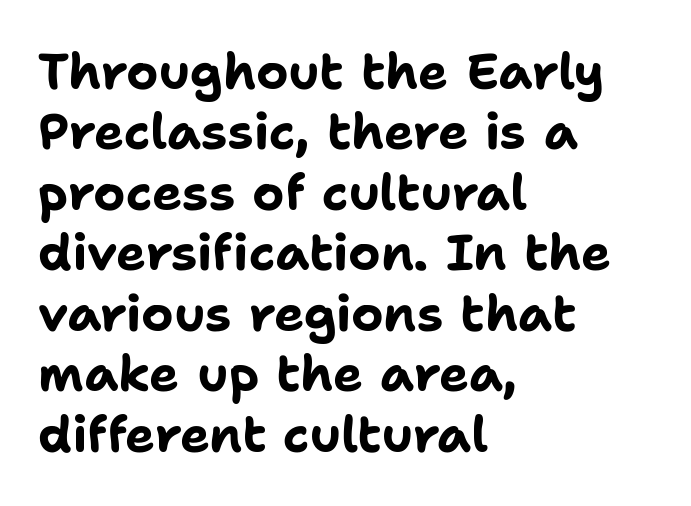
Q: Is the text bold? A: Yes.
Q: Is the text italic (slanted)? A: No, it is upright.
Q: Is the typeface a serif or a sans-serif typeface? A: Sans-serif.
Q: Is the text underlined? A: No.
Q: How is the paragraph aligned? A: Left-aligned.
Q: Is the spacing between letters normal or unusually wide? A: Normal.
Q: Width (condensed, normal, or wide)? A: Normal.
Q: Stroke contrast? A: Low.
Q: x-height? A: Medium.
Q: Monospaced? A: No.
